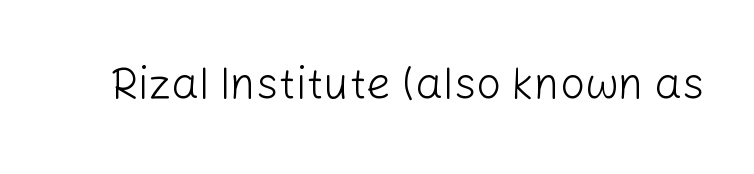
Q: Is the text bold? A: No.
Q: Is the text italic (slanted)? A: No, it is upright.
Q: Is the typeface a serif or a sans-serif typeface? A: Sans-serif.
Q: Is the text underlined? A: No.
Q: Is the spacing between letters normal or unusually wide? A: Normal.
Q: Width (condensed, normal, or wide)? A: Normal.
Q: Stroke contrast? A: Low.
Q: x-height? A: Medium.
Q: Monospaced? A: No.
